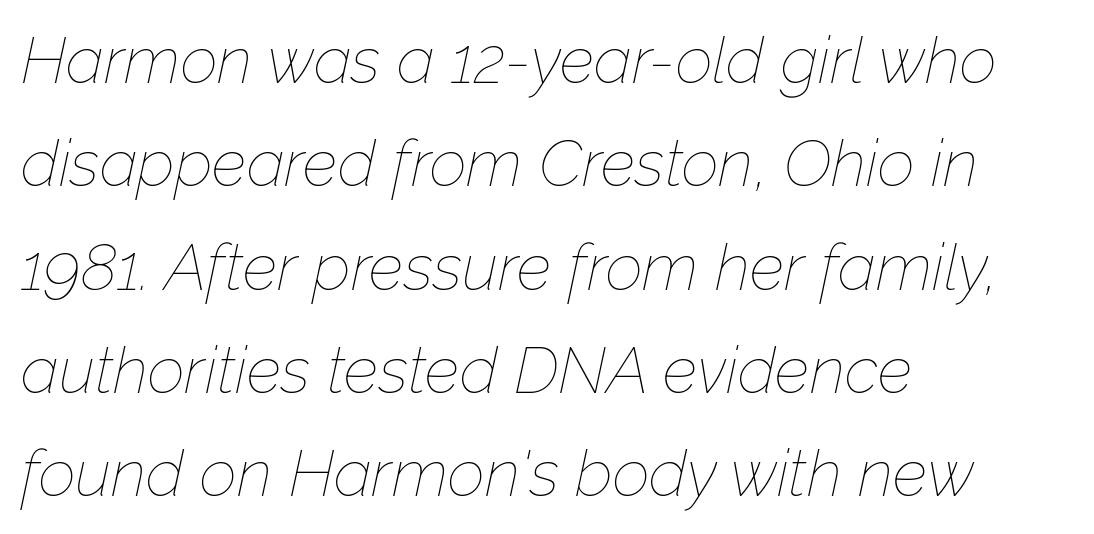
The image shows 65 px thin type, italic (leaning right); set left-aligned, normal line spacing (1.59x), normal letter spacing, not underlined; low stroke contrast and a medium x-height.
